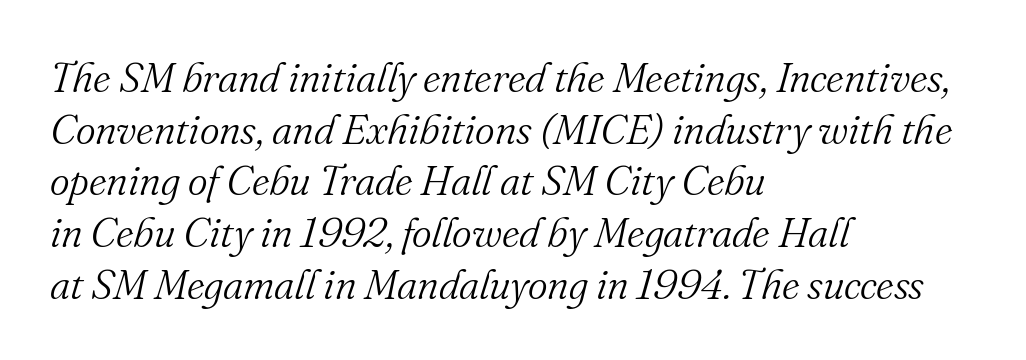
{"serif": "yes", "italic": "yes", "lean": "right", "slant_degrees": 16, "bold": "no", "weight": "light", "width": "normal", "stroke_contrast": "medium", "x_height": "small", "monospaced": "no", "underline": "no", "align": "left", "line_spacing_ratio": 1.23, "letter_spacing": "normal", "letter_spacing_em": 0.0, "glyph_px": 42}
